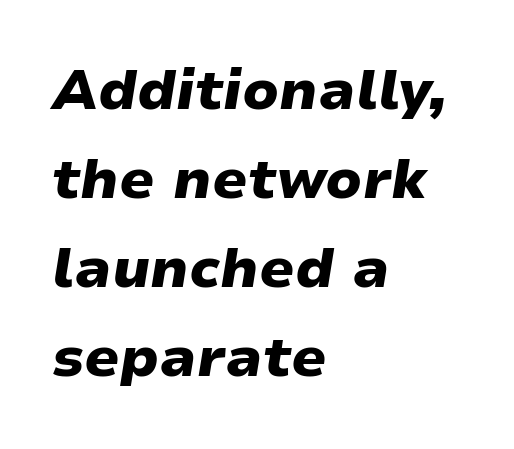
The foot of each line stays bare and open. What's the leading like? Ordinary, nothing unusual. These lines keep a tight, regular rhythm from letter to letter. Do the characters align in a grid? No, the font is proportional. The ragged edge is on the right, which tells us the setting is flush left.
